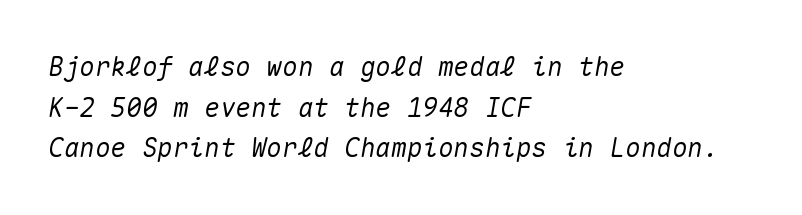
Every character sits at an angle, as italics do. You could call the tracking neutral — neither tight nor loose. Honestly, there is no underline to notice here at all. Horizontally, the lines are justified to the leading edge only. If you measured baseline to baseline, you'd find a middling distance.
